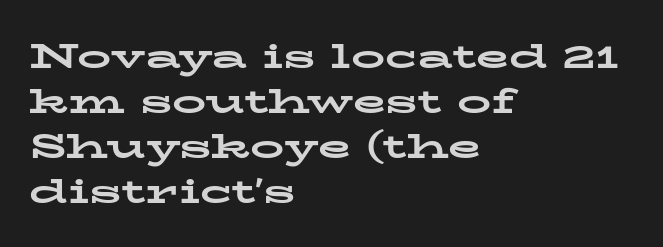
Q: Is the text bold? A: Yes.
Q: Is the text italic (slanted)? A: No, it is upright.
Q: Is the typeface a serif or a sans-serif typeface? A: Serif.
Q: Is the text underlined? A: No.
Q: How is the paragraph aligned? A: Left-aligned.
Q: Is the spacing between letters normal or unusually wide? A: Normal.
Q: Is the spacing between lines tight, normal or loose? A: Normal.
Q: Width (condensed, normal, or wide)? A: Wide.
Q: Stroke contrast? A: Low.
Q: x-height? A: Medium.
Q: Monospaced? A: No.
